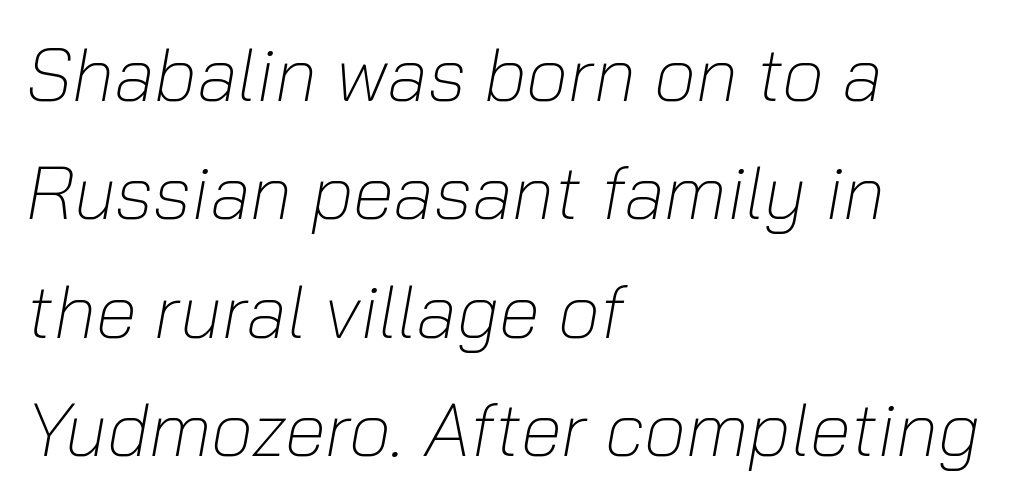
What's the leading like? Ordinary, nothing unusual. Only glyphs here, with clear space below each row. The lines are quadded left. Nothing heavy about these letters — not bold at all.
